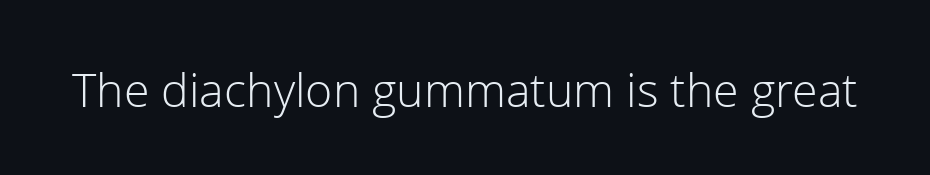
{"serif": "no", "italic": "no", "bold": "no", "weight": "light", "width": "normal", "stroke_contrast": "low", "x_height": "medium", "monospaced": "no", "underline": "no", "letter_spacing": "normal", "letter_spacing_em": 0.0, "glyph_px": 50}
